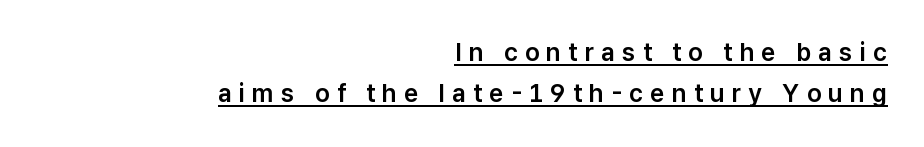
The image shows 25 px text type, upright; set right-aligned, normal line spacing (1.66x), unusually wide letter spacing (+0.29 em), underlined.
